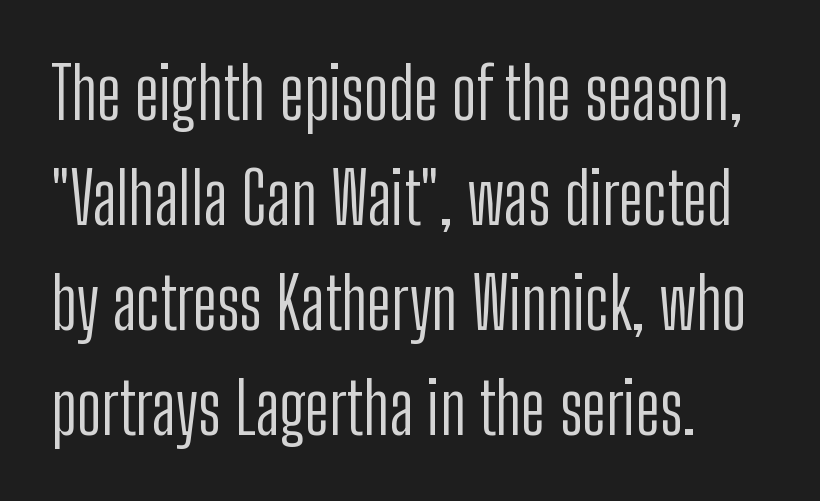
Q: Is the text bold? A: No.
Q: Is the text italic (slanted)? A: No, it is upright.
Q: Is the typeface a serif or a sans-serif typeface? A: Sans-serif.
Q: Is the text underlined? A: No.
Q: How is the paragraph aligned? A: Left-aligned.
Q: Is the spacing between letters normal or unusually wide? A: Normal.
Q: Is the spacing between lines tight, normal or loose? A: Normal.
Q: Width (condensed, normal, or wide)? A: Condensed.
Q: Stroke contrast? A: Low.
Q: x-height? A: Medium.
Q: Monospaced? A: No.
